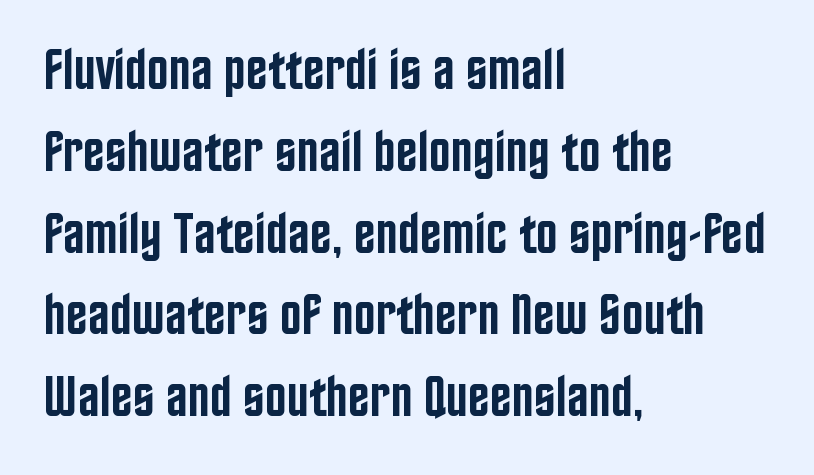
The image shows 58 px semibold, condensed sans-serif type, upright; set left-aligned, normal line spacing (1.41x), normal letter spacing, not underlined; low stroke contrast and a large x-height.
